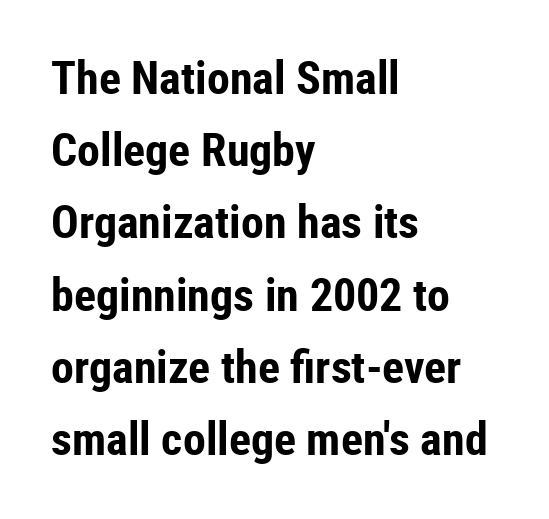
{"serif": "no", "italic": "no", "bold": "yes", "weight": "bold", "width": "condensed", "stroke_contrast": "low", "x_height": "medium", "monospaced": "no", "underline": "no", "align": "left", "line_spacing": "normal", "line_spacing_ratio": 1.57, "letter_spacing": "normal", "letter_spacing_em": 0.0, "glyph_px": 46}
